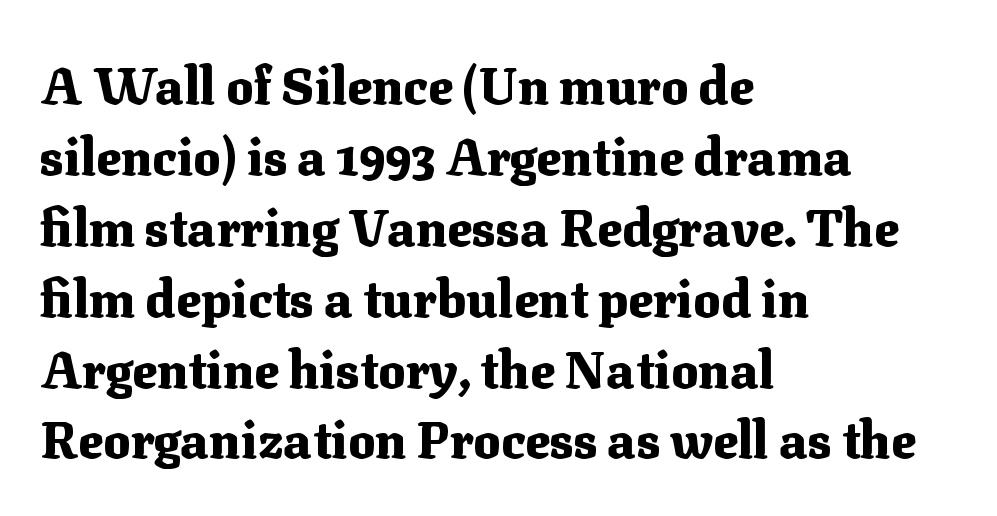
The image shows 51 px heavy serif type, upright; set left-aligned, normal line spacing (1.39x), normal letter spacing, not underlined; medium stroke contrast and a medium x-height.
